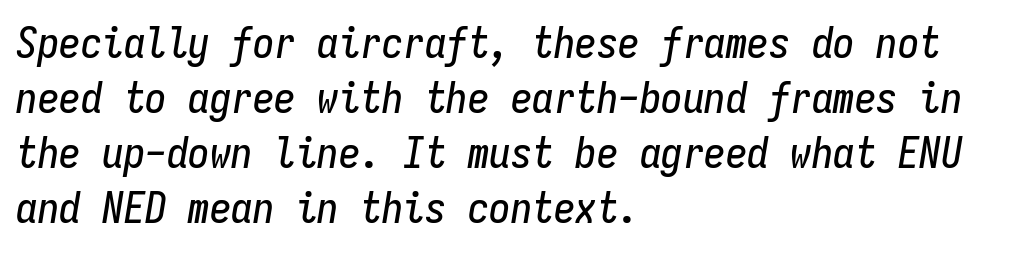
The image shows 43 px condensed type, italic (leaning right), monospaced; set left-aligned, normal line spacing (1.28x), normal letter spacing, not underlined; low stroke contrast and a medium x-height.
